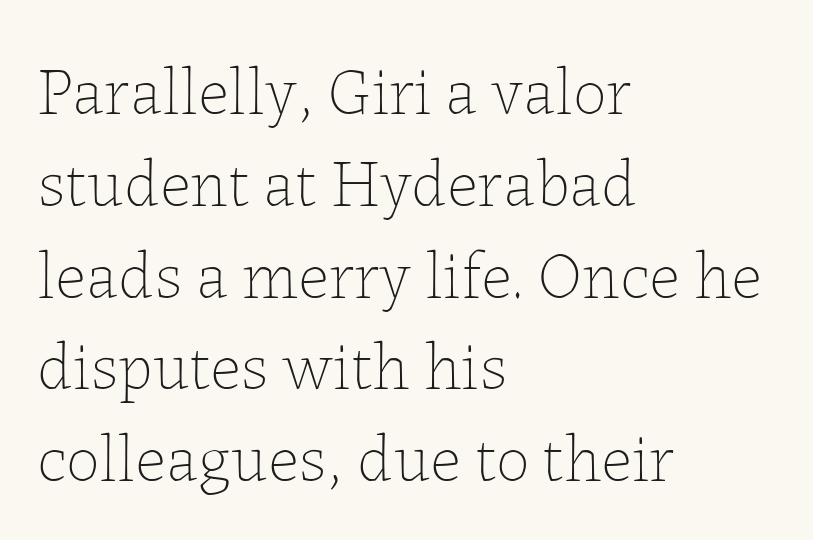
{"italic": "no", "bold": "no", "weight": "thin", "width": "normal", "stroke_contrast": "low", "x_height": "medium", "monospaced": "no", "underline": "no", "align": "left", "line_spacing": "normal", "line_spacing_ratio": 1.37, "letter_spacing": "normal", "letter_spacing_em": 0.0, "glyph_px": 67}
